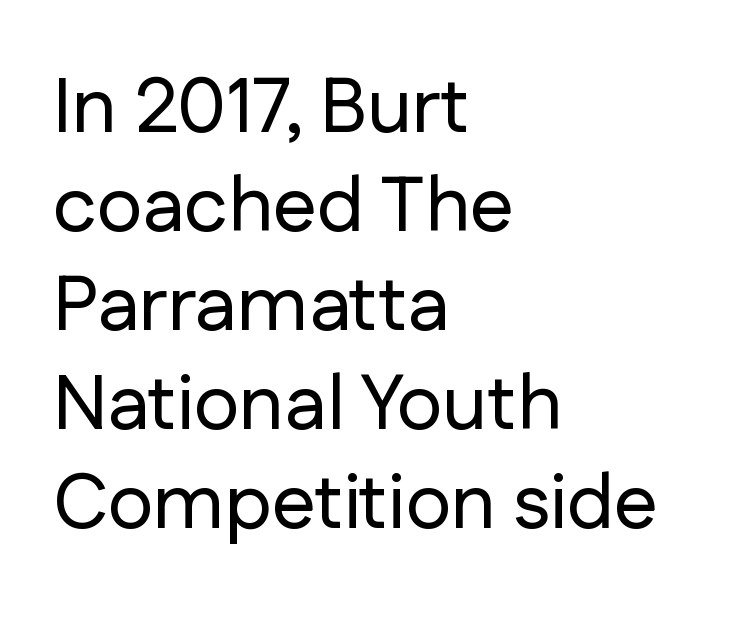
{"serif": "no", "italic": "no", "width": "normal", "stroke_contrast": "low", "x_height": "medium", "monospaced": "no", "underline": "no", "align": "left", "line_spacing": "normal", "line_spacing_ratio": 1.27, "letter_spacing": "normal", "letter_spacing_em": 0.0, "glyph_px": 78}
